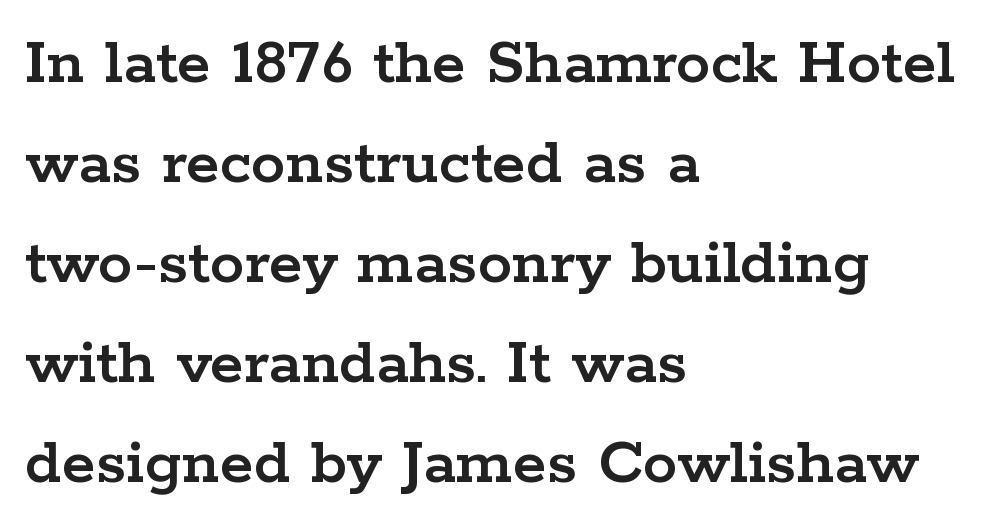
{"serif": "yes", "italic": "no", "width": "wide", "stroke_contrast": "low", "x_height": "medium", "monospaced": "no", "underline": "no", "align": "left", "line_spacing": "normal", "line_spacing_ratio": 1.45, "letter_spacing": "normal", "letter_spacing_em": 0.0, "glyph_px": 69}
